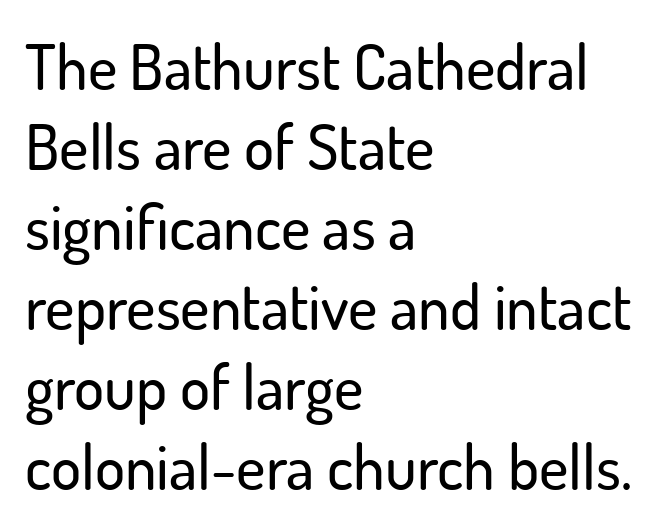
The type family on display is of the sans-serif kind. Think of a printed novel: that variable character pitch is what you see here. This is roman type, the default non-slanted kind. These lines keep a tight, regular rhythm from letter to letter.
